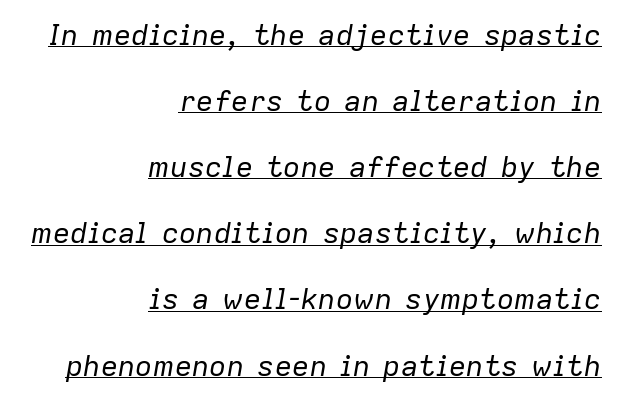
The image shows 29 px regular-weight type, italic (leaning right); set right-aligned, loose line spacing (2.28x), normal letter spacing, underlined; low stroke contrast and a medium x-height.
